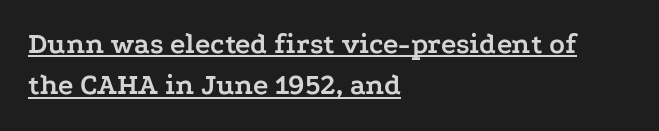
{"serif": "yes", "italic": "no", "bold": "yes", "weight": "semibold", "width": "wide", "stroke_contrast": "low", "x_height": "medium", "monospaced": "no", "underline": "yes", "align": "left", "line_spacing": "normal", "line_spacing_ratio": 1.43, "letter_spacing": "normal", "letter_spacing_em": 0.0, "glyph_px": 29}
